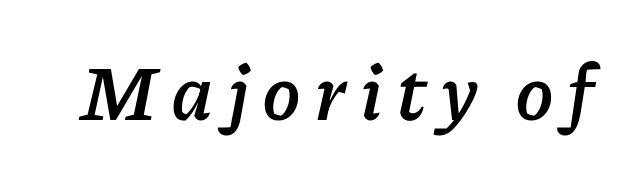
Note the varied advance widths — an 'i' is clearly narrower than an 'm'. Characters are canted at an angle relative to the baseline's perpendicular. Students, this is bold: see how much ink each stroke carries. The strip under each line holds only bare page.
